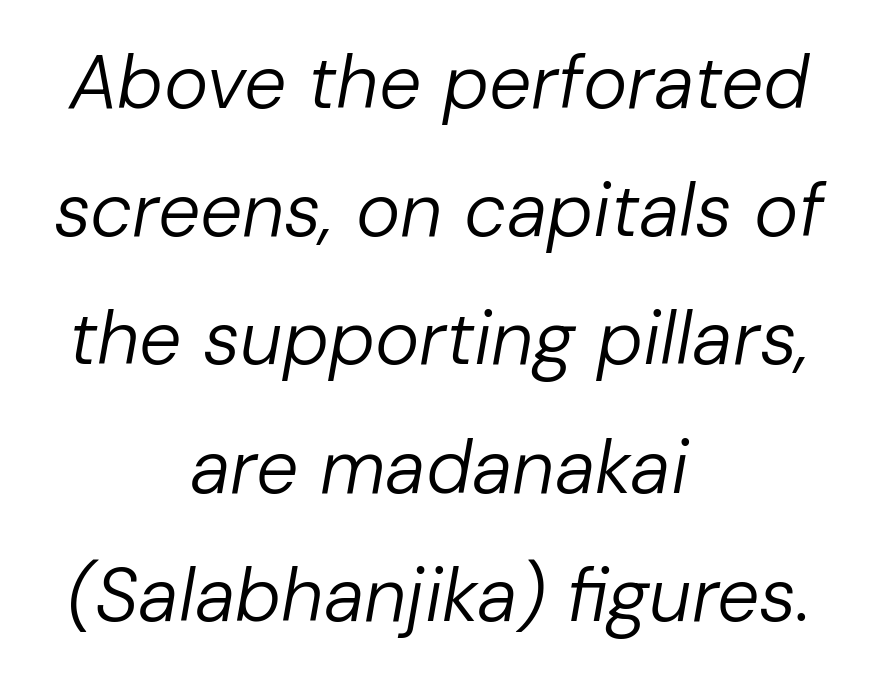
{"italic": "yes", "lean": "right", "slant_degrees": 10, "bold": "no", "weight": "regular", "width": "normal", "stroke_contrast": "low", "x_height": "medium", "monospaced": "no", "underline": "no", "align": "center", "line_spacing_ratio": 1.71, "letter_spacing": "normal", "letter_spacing_em": 0.0, "glyph_px": 75}
